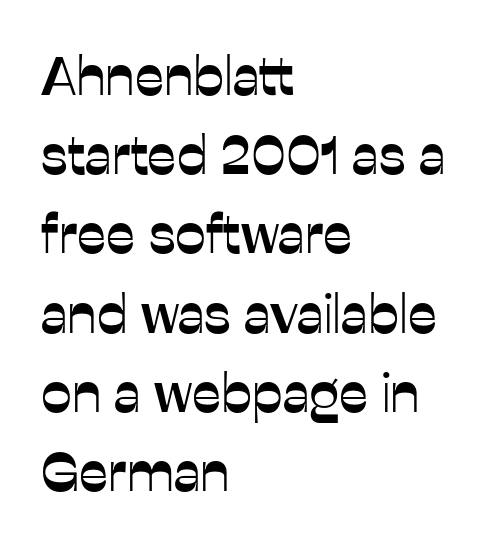
Q: Is the text italic (slanted)? A: No, it is upright.
Q: Is the typeface a serif or a sans-serif typeface? A: Sans-serif.
Q: Is the text underlined? A: No.
Q: How is the paragraph aligned? A: Left-aligned.
Q: Is the spacing between letters normal or unusually wide? A: Normal.
Q: Is the spacing between lines tight, normal or loose? A: Normal.
Q: Width (condensed, normal, or wide)? A: Normal.
Q: Stroke contrast? A: Low.
Q: x-height? A: Medium.
Q: Monospaced? A: No.
